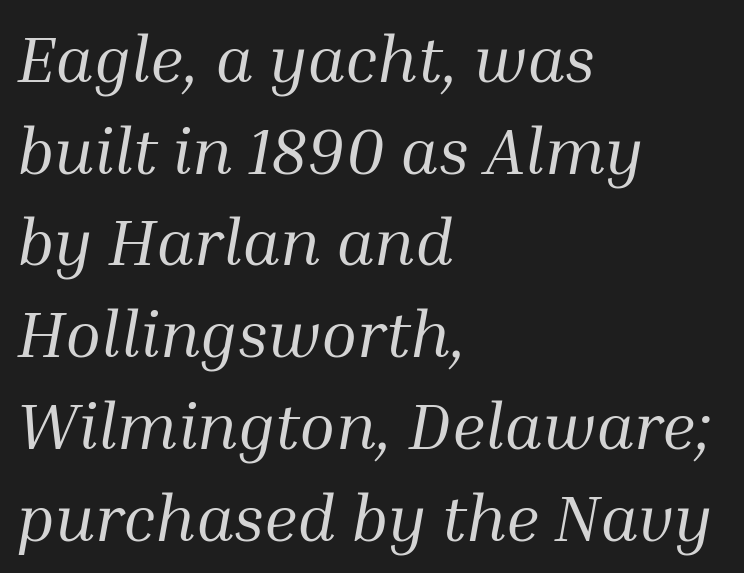
Clear beneath every line of the passage. Here the designer chose a conventional face with non-uniform glyph widths. This is serif lettering, the kind often seen in printed books. The passage shown stacks its lines at a standard gap. Caption: face not bold, strokes unweighted.
